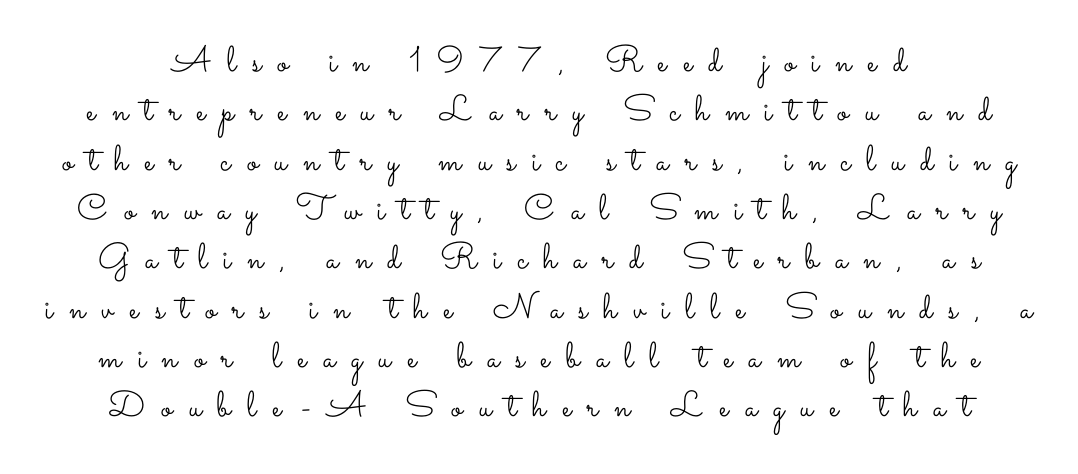
{"bold": "no", "weight": "light", "width": "wide", "stroke_contrast": "low", "x_height": "small", "monospaced": "no", "underline": "no", "line_spacing": "normal", "line_spacing_ratio": 1.37, "letter_spacing": "wide", "letter_spacing_em": 0.45, "glyph_px": 36}
